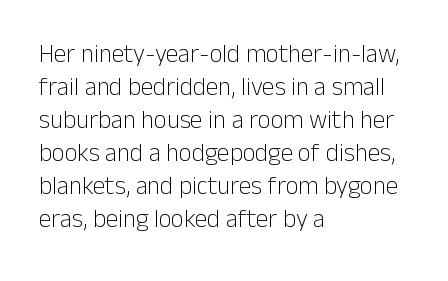
{"italic": "no", "bold": "no", "underline": "no", "align": "left", "line_spacing": "normal", "line_spacing_ratio": 1.32, "letter_spacing": "normal", "letter_spacing_em": 0.0, "glyph_px": 25}
